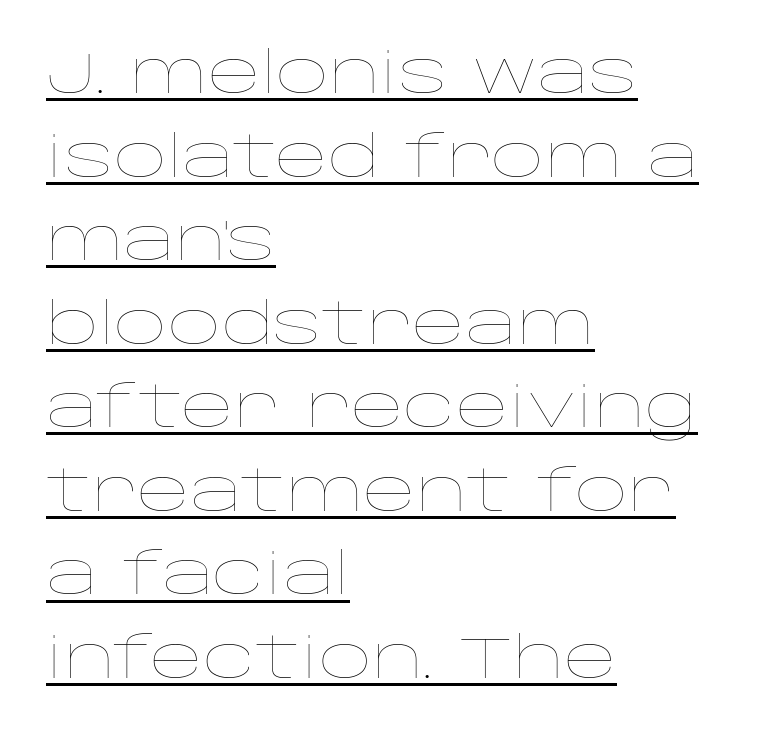
The image shows 58 px thin, wide type, upright; set left-aligned, normal line spacing (1.44x), normal letter spacing, underlined; low stroke contrast and a large x-height.
